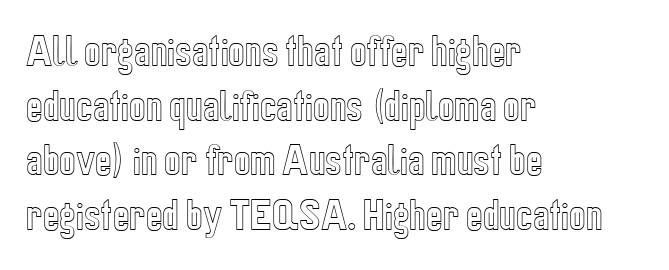
Words float on clear page, feet unadorned. Look at the tracking — it's just the regular setting, nothing added. You could not count columns in this text — the font is proportionally spaced. Summary of vertical rhythm: regular, with standard interline spacing. The typesetter chose a ragged-right arrangement here.
